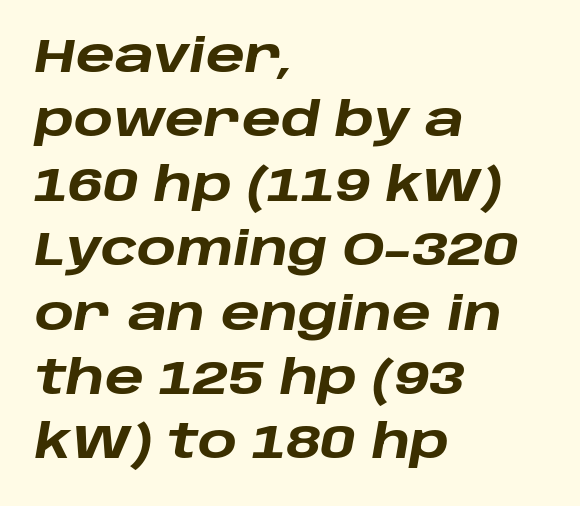
{"italic": "yes", "lean": "right", "slant_degrees": 10, "bold": "yes", "weight": "heavy", "width": "wide", "stroke_contrast": "low", "x_height": "large", "monospaced": "no", "underline": "no", "align": "left", "line_spacing": "normal", "line_spacing_ratio": 1.4, "letter_spacing": "normal", "letter_spacing_em": 0.0, "glyph_px": 46}
